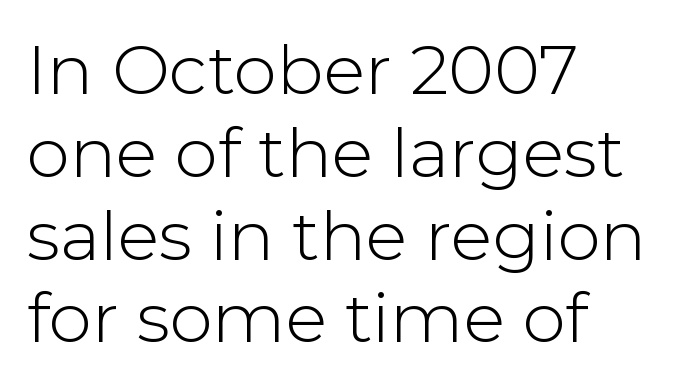
{"serif": "no", "italic": "no", "bold": "no", "weight": "light", "width": "normal", "stroke_contrast": "low", "x_height": "medium", "monospaced": "no", "underline": "no", "align": "left", "line_spacing_ratio": 1.2, "letter_spacing": "normal", "letter_spacing_em": 0.0, "glyph_px": 69}
